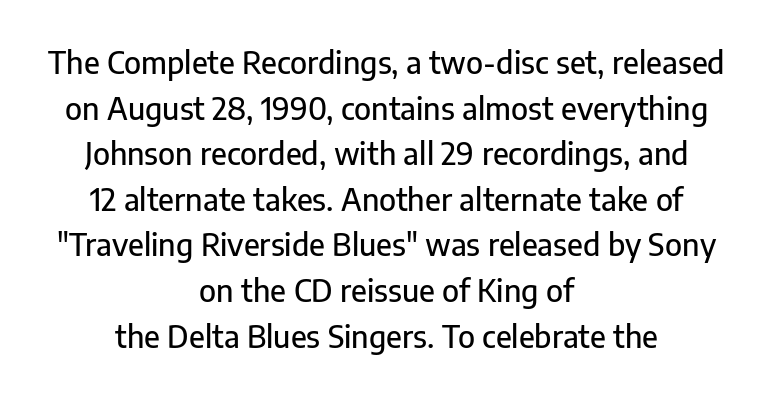
The image shows 30 px sans-serif type, upright; set centered, normal line spacing (1.52x), normal letter spacing, not underlined; low stroke contrast and a medium x-height.
